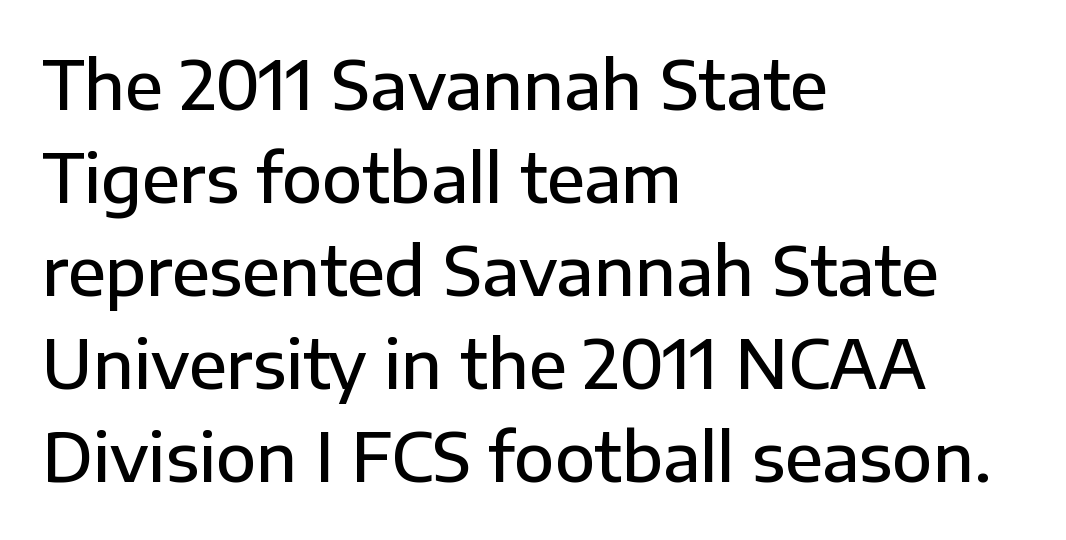
Font category for this specimen: sans-serif. All the whitespace from short lines collects on the right. Typographic density is moderately raised because the face is semibold. These lines keep a tight, regular rhythm from letter to letter. Is there much room between lines? A standard amount, neither cramped nor airy. Nope, not italic — everything's standing straight.
